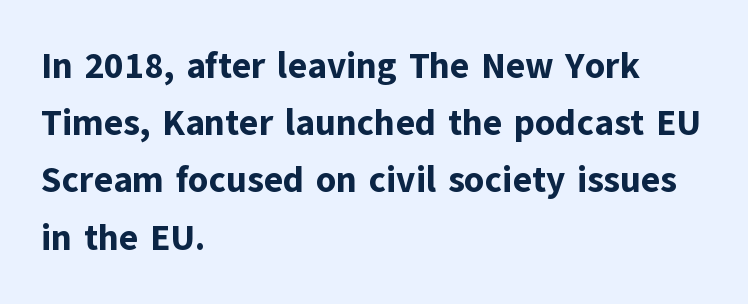
Q: Is the text bold? A: Yes.
Q: Is the text italic (slanted)? A: No, it is upright.
Q: Is the typeface a serif or a sans-serif typeface? A: Sans-serif.
Q: Is the text underlined? A: No.
Q: How is the paragraph aligned? A: Left-aligned.
Q: Is the spacing between letters normal or unusually wide? A: Normal.
Q: Is the spacing between lines tight, normal or loose? A: Normal.
Q: Width (condensed, normal, or wide)? A: Normal.
Q: Stroke contrast? A: Low.
Q: x-height? A: Medium.
Q: Monospaced? A: No.
